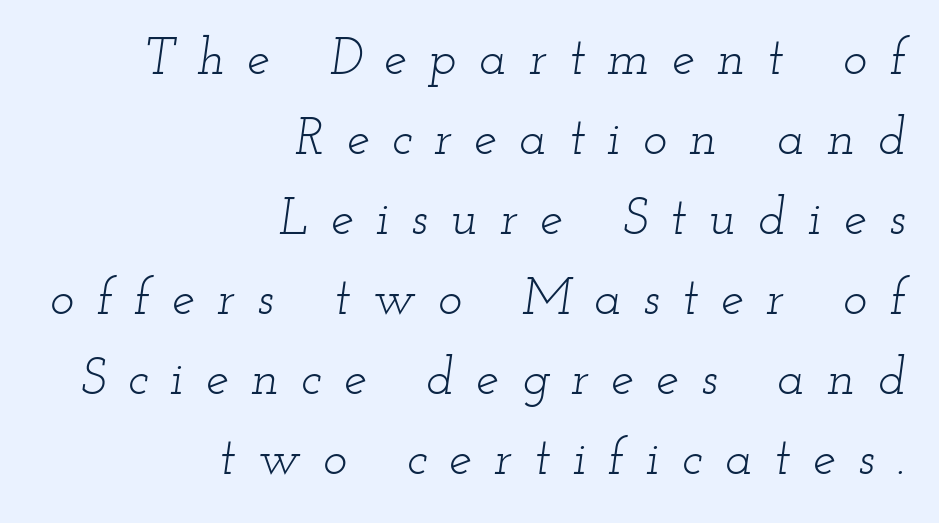
Q: Is the text bold? A: No.
Q: Is the text italic (slanted)? A: Yes, it leans right by about 12 degrees.
Q: Is the typeface a serif or a sans-serif typeface? A: Serif.
Q: Is the text underlined? A: No.
Q: How is the paragraph aligned? A: Right-aligned.
Q: Is the spacing between letters normal or unusually wide? A: Unusually wide.
Q: Is the spacing between lines tight, normal or loose? A: Normal.
Q: Width (condensed, normal, or wide)? A: Wide.
Q: Stroke contrast? A: Low.
Q: x-height? A: Small.
Q: Monospaced? A: No.
